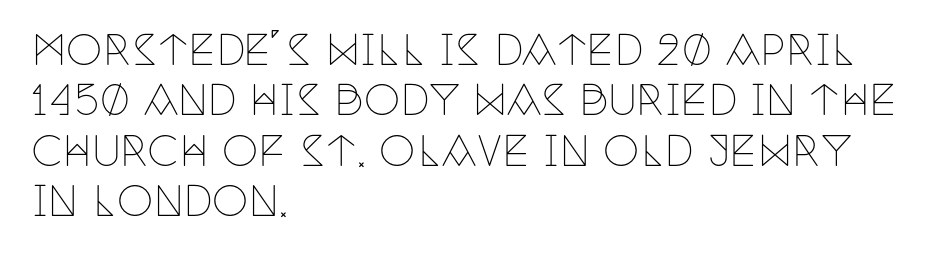
The image shows 41 px thin, condensed serif type, upright; set left-aligned, line spacing 1.23x, normal letter spacing, not underlined; low stroke contrast and a large x-height.
